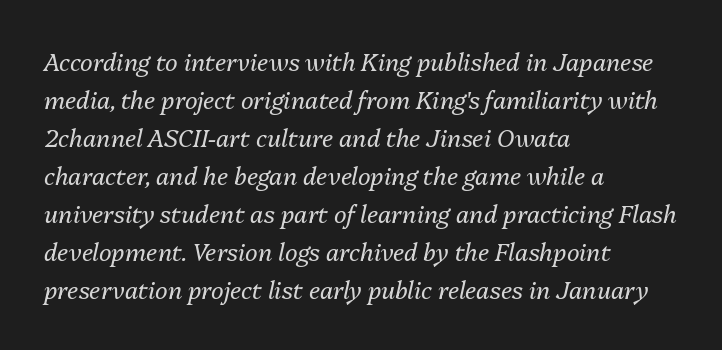
What stands out about the letter spacing? Nothing — it is the standard amount. Descenders are the only things crossing below the line. The line-height multiplier appears to be the usual default. A typesetter would mark this as italic.
